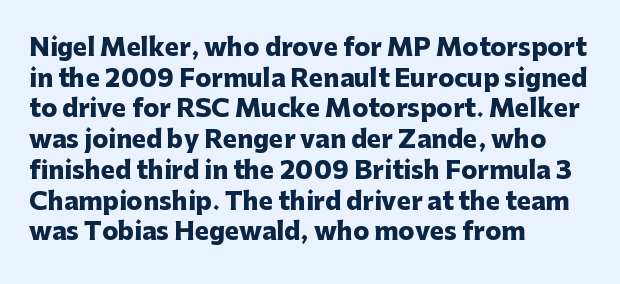
The image shows 24 px bold type, upright; set left-aligned, normal line spacing (1.28x), normal letter spacing, not underlined.
